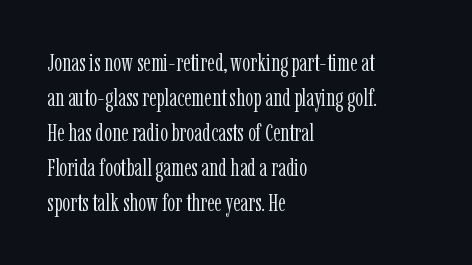
{"italic": "no", "bold": "no", "underline": "no", "align": "left", "line_spacing": "normal", "line_spacing_ratio": 1.4, "letter_spacing": "normal", "letter_spacing_em": 0.0, "glyph_px": 25}
